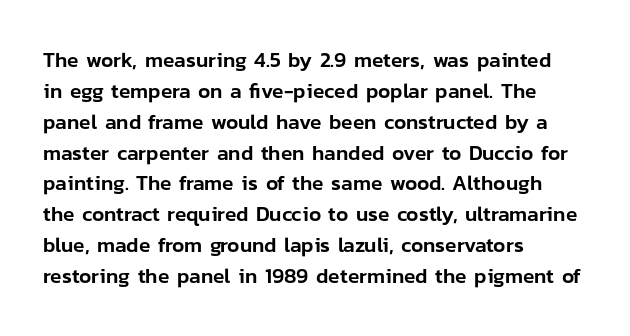
The image shows 21 px text type, upright; set left-aligned, normal line spacing (1.47x), normal letter spacing, not underlined.
